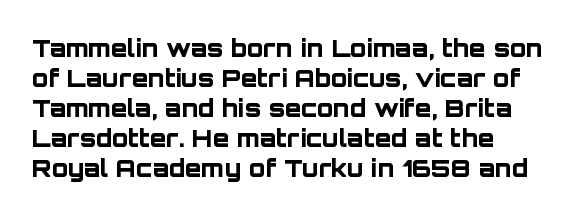
Q: Is the text bold? A: Yes.
Q: Is the text italic (slanted)? A: No, it is upright.
Q: Is the text underlined? A: No.
Q: Is the spacing between letters normal or unusually wide? A: Normal.
Q: Is the spacing between lines tight, normal or loose? A: Normal.
